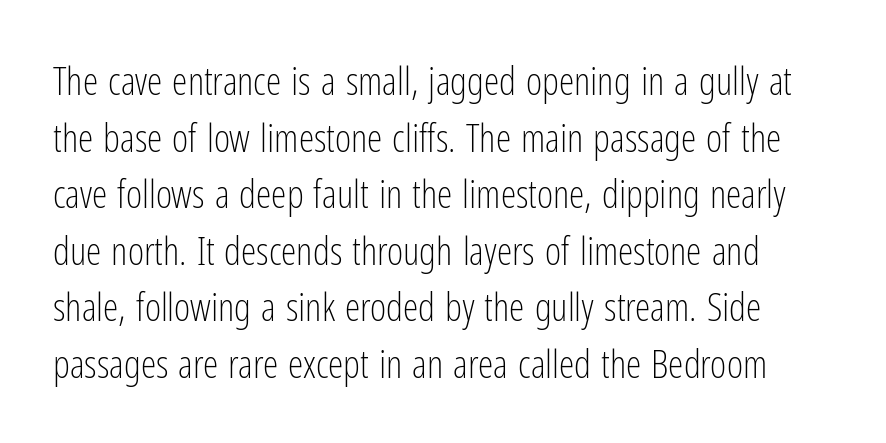
The image shows 39 px light, condensed sans-serif type, upright; set normal line spacing (1.45x), normal letter spacing, not underlined; low stroke contrast and a medium x-height.
